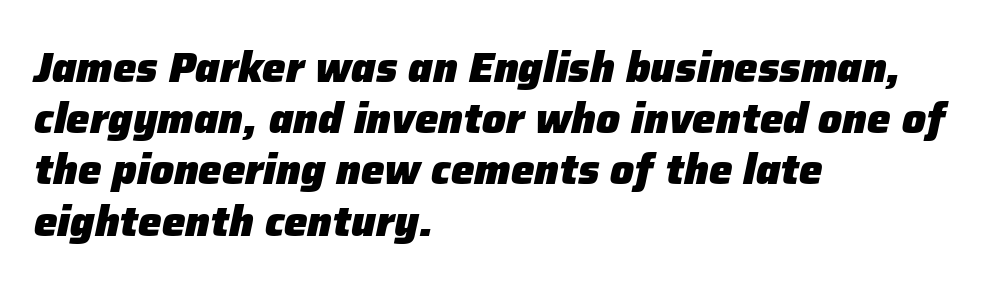
{"italic": "yes", "lean": "right", "slant_degrees": 12, "bold": "yes", "weight": "heavy", "width": "normal", "stroke_contrast": "low", "x_height": "medium", "monospaced": "no", "underline": "no", "align": "left", "line_spacing_ratio": 1.22, "letter_spacing": "normal", "letter_spacing_em": 0.0, "glyph_px": 42}
